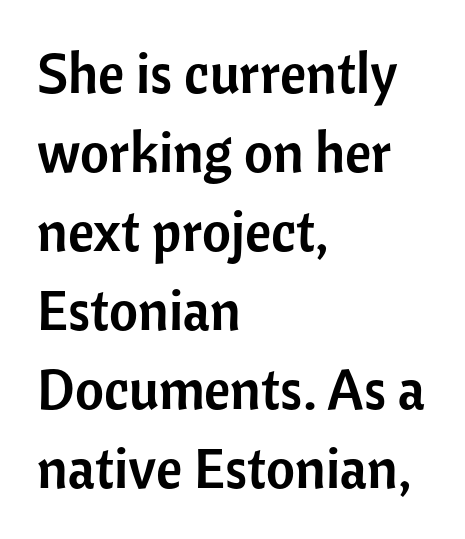
Q: Is the text italic (slanted)? A: No, it is upright.
Q: Is the typeface a serif or a sans-serif typeface? A: Sans-serif.
Q: Is the text underlined? A: No.
Q: How is the paragraph aligned? A: Left-aligned.
Q: Is the spacing between letters normal or unusually wide? A: Normal.
Q: Is the spacing between lines tight, normal or loose? A: Normal.
Q: Width (condensed, normal, or wide)? A: Normal.
Q: Stroke contrast? A: Low.
Q: x-height? A: Medium.
Q: Monospaced? A: No.
